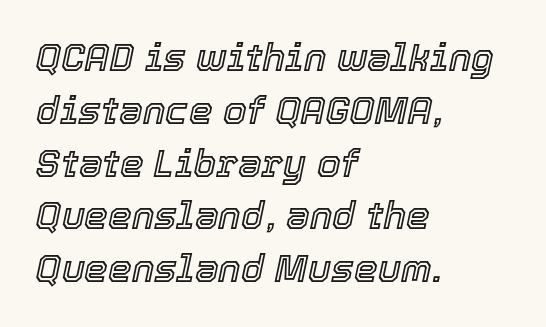
The image shows 38 px text type, italic (leaning right); set left-aligned, normal line spacing (1.39x), normal letter spacing, not underlined; a medium x-height.
